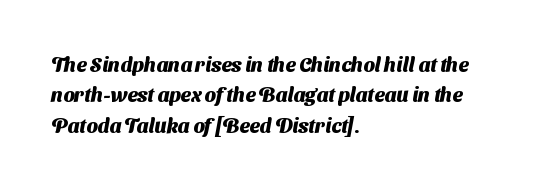
The image shows 20 px bold type; set left-aligned, normal line spacing (1.52x), normal letter spacing, not underlined.
